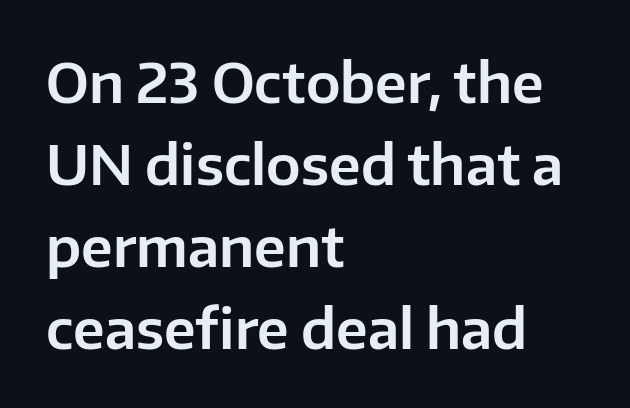
The image shows 55 px sans-serif type, upright; set left-aligned, normal line spacing (1.49x), normal letter spacing, not underlined; low stroke contrast and a medium x-height.
